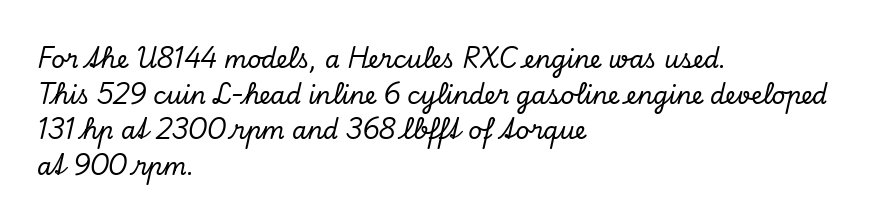
The image shows 24 px text type, italic (leaning right); set left-aligned, normal line spacing (1.48x), normal letter spacing, not underlined.
